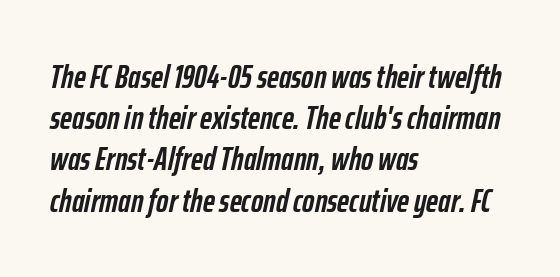
Note the varied advance widths — an 'i' is clearly narrower than an 'm'. What's the leading like? Ordinary, nothing unusual. Strong, thick strokes mark this as bold type. The face used here is rendered with its standard letterfit.
